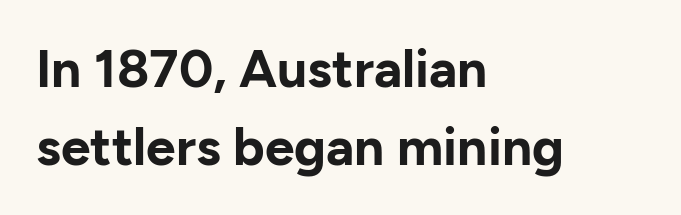
Q: Is the text bold? A: Yes.
Q: Is the text italic (slanted)? A: No, it is upright.
Q: Is the typeface a serif or a sans-serif typeface? A: Sans-serif.
Q: Is the text underlined? A: No.
Q: How is the paragraph aligned? A: Left-aligned.
Q: Is the spacing between letters normal or unusually wide? A: Normal.
Q: Is the spacing between lines tight, normal or loose? A: Normal.
Q: Width (condensed, normal, or wide)? A: Normal.
Q: Stroke contrast? A: Low.
Q: x-height? A: Medium.
Q: Monospaced? A: No.
